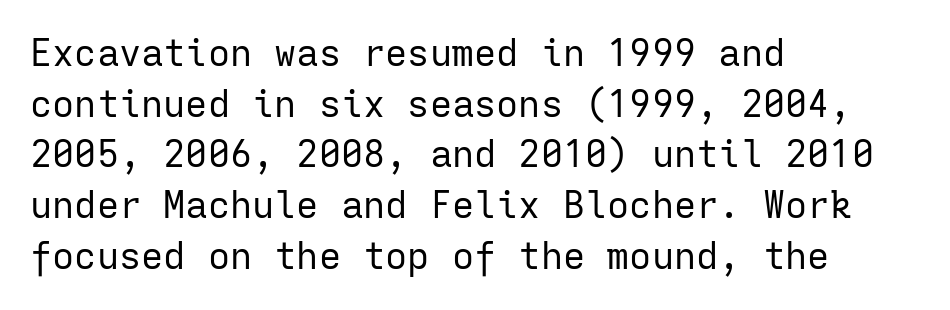
{"serif": "no", "italic": "no", "bold": "no", "weight": "regular", "width": "normal", "stroke_contrast": "low", "x_height": "medium", "monospaced": "yes", "underline": "no", "align": "left", "line_spacing": "normal", "line_spacing_ratio": 1.37, "letter_spacing": "normal", "letter_spacing_em": 0.0, "glyph_px": 37}
